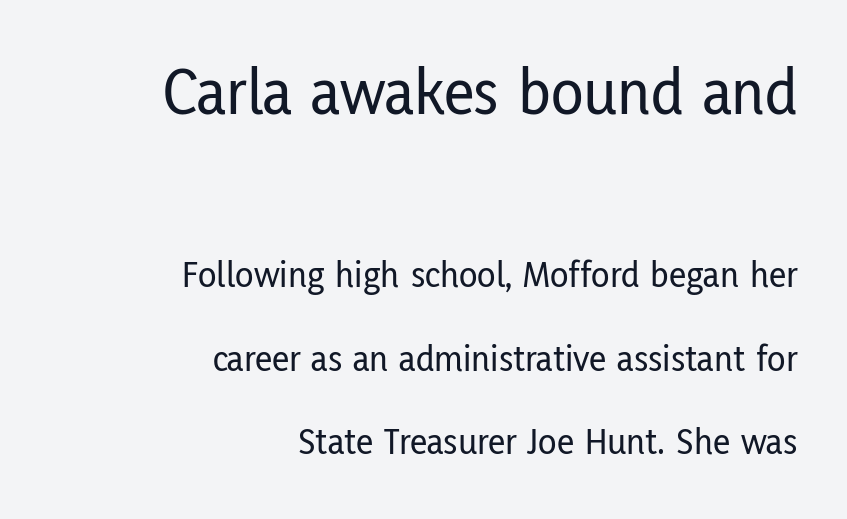
{"serif": "no", "italic": "no", "width": "condensed", "stroke_contrast": "low", "x_height": "medium", "monospaced": "no", "underline": "no", "align": "right", "line_spacing": "loose", "line_spacing_ratio": 2.19, "letter_spacing": "normal", "letter_spacing_em": 0.0, "larger_block": "first", "size_ratio": 1.76, "glyph_px": 67}
